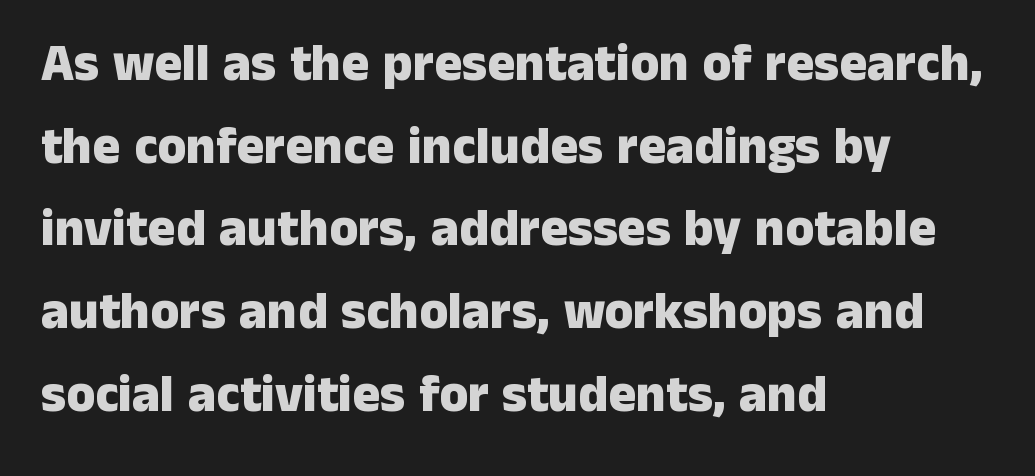
The image shows 52 px heavy sans-serif type, upright; set left-aligned, normal line spacing (1.59x), normal letter spacing, not underlined; low stroke contrast and a medium x-height.
